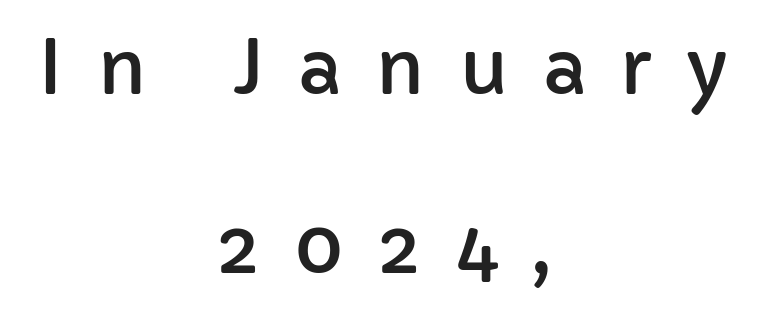
{"serif": "no", "italic": "no", "width": "normal", "stroke_contrast": "low", "x_height": "medium", "monospaced": "no", "underline": "no", "align": "center", "line_spacing": "loose", "line_spacing_ratio": 2.39, "letter_spacing": "wide", "letter_spacing_em": 0.45, "glyph_px": 75}
